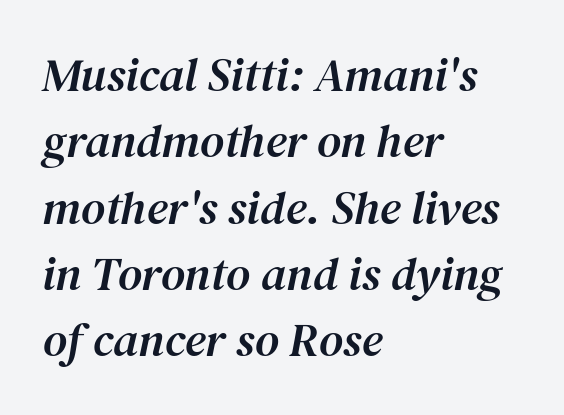
The image shows 47 px serif type, italic (leaning right); set left-aligned, normal line spacing (1.41x), normal letter spacing, not underlined; medium stroke contrast and a medium x-height.
